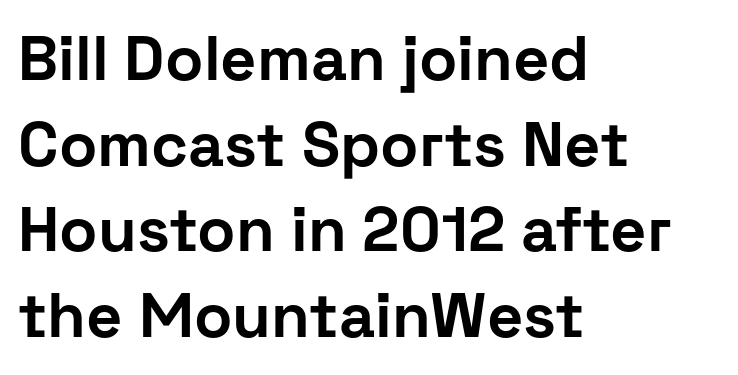
The letters advance in unequal steps, a hallmark of proportional type. The horizontal fit of the characters is conventional and even. Caption: multi-line text, flush left, ragged right. Ordinary non-slanted type is in use. In terms of leading, this rendering sits right in the middle. Nope, no serifs anywhere on these letters.
